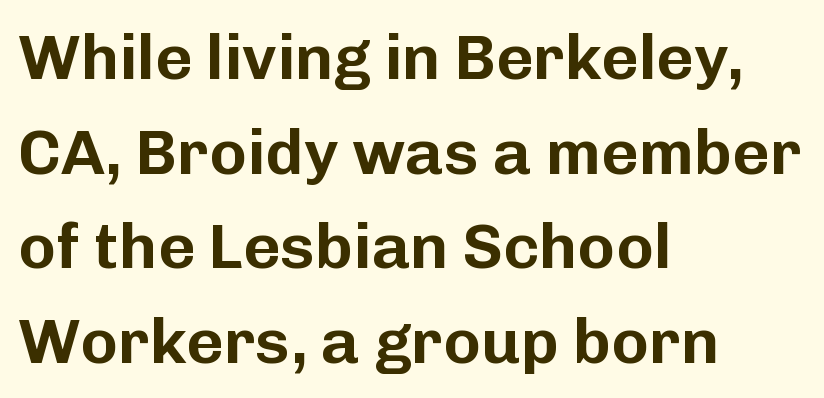
Q: Is the text italic (slanted)? A: No, it is upright.
Q: Is the typeface a serif or a sans-serif typeface? A: Sans-serif.
Q: Is the text underlined? A: No.
Q: How is the paragraph aligned? A: Left-aligned.
Q: Is the spacing between letters normal or unusually wide? A: Normal.
Q: Is the spacing between lines tight, normal or loose? A: Normal.
Q: Width (condensed, normal, or wide)? A: Normal.
Q: Stroke contrast? A: Low.
Q: x-height? A: Medium.
Q: Monospaced? A: No.
